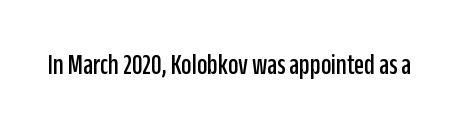
The image shows 29 px condensed sans-serif type, upright; set normal letter spacing, not underlined; low stroke contrast and a large x-height.
